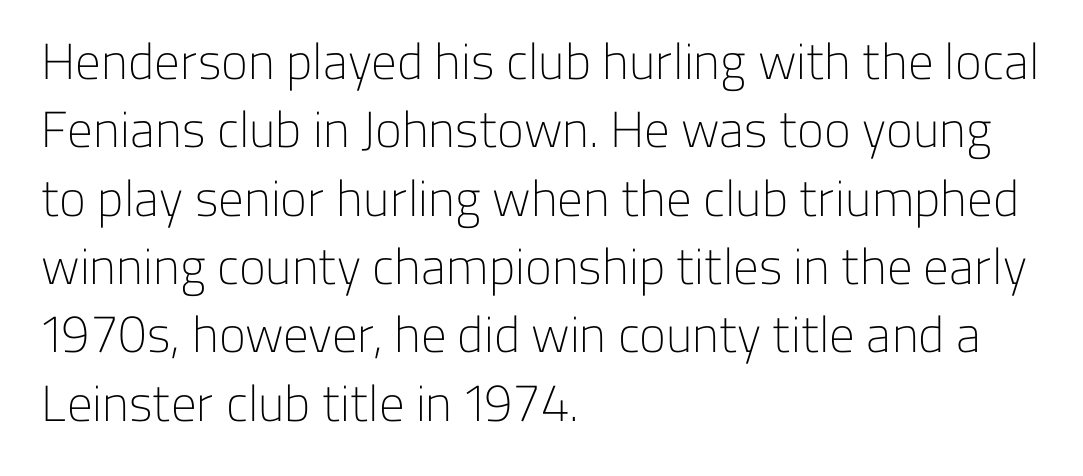
The image shows 51 px light sans-serif type, upright; set left-aligned, normal line spacing (1.34x), normal letter spacing, not underlined; low stroke contrast and a medium x-height.
